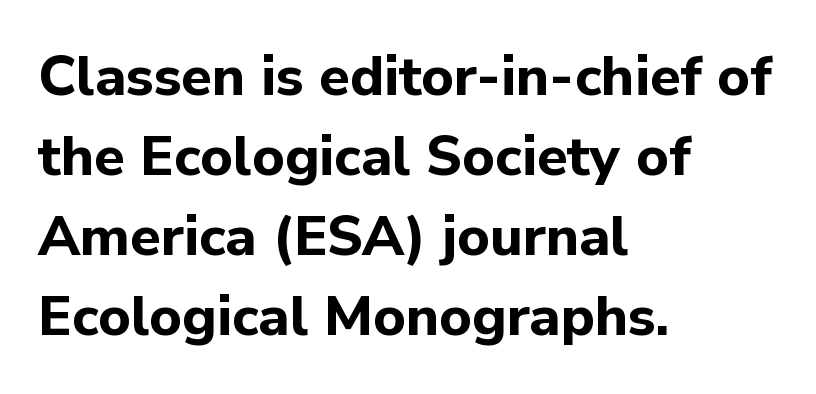
The typesetter chose a ragged-right arrangement here. Rule under the text: the space is simply empty. Serifs: no, the terminals of the letterforms are clean. Is there much room between lines? A standard amount, neither cramped nor airy.
